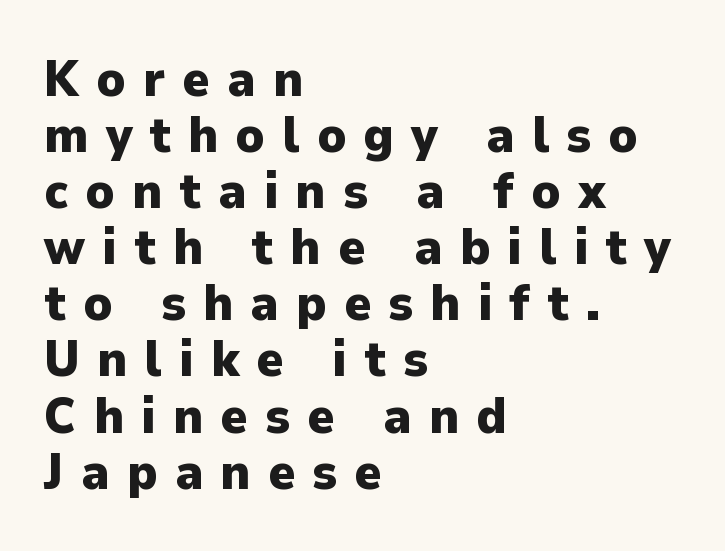
Nobody drew a line under any word here. Ordinary non-slanted type is in use. The ragged edge is on the right, which tells us the setting is flush left. Is the type bold? Yes — the strokes are clearly thick and heavy. Words appear elongated and porous because spacing is wide. The rendering uses natural spacing where letterforms have individual widths.
